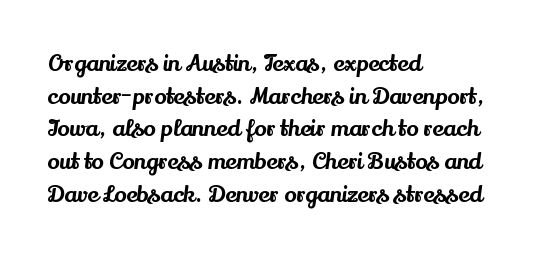
{"underline": "no", "align": "left", "line_spacing": "normal", "line_spacing_ratio": 1.42, "letter_spacing": "normal", "letter_spacing_em": 0.0, "glyph_px": 23}
